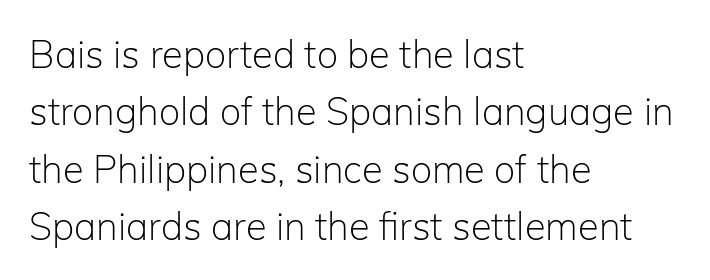
{"serif": "no", "italic": "no", "bold": "no", "weight": "light", "width": "normal", "stroke_contrast": "low", "x_height": "medium", "monospaced": "no", "underline": "no", "align": "left", "line_spacing": "normal", "line_spacing_ratio": 1.51, "letter_spacing": "normal", "letter_spacing_em": 0.0, "glyph_px": 38}
